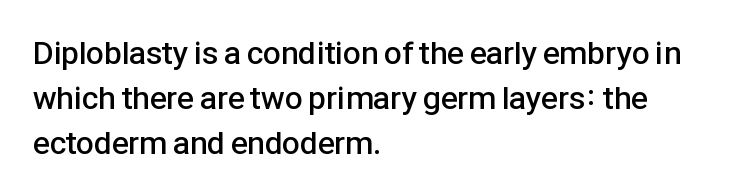
Q: Is the text bold? A: Semi-bold.
Q: Is the text italic (slanted)? A: No, it is upright.
Q: Is the typeface a serif or a sans-serif typeface? A: Sans-serif.
Q: Is the text underlined? A: No.
Q: How is the paragraph aligned? A: Left-aligned.
Q: Is the spacing between letters normal or unusually wide? A: Normal.
Q: Is the spacing between lines tight, normal or loose? A: Normal.
Q: Width (condensed, normal, or wide)? A: Normal.
Q: Stroke contrast? A: Low.
Q: x-height? A: Medium.
Q: Monospaced? A: No.
